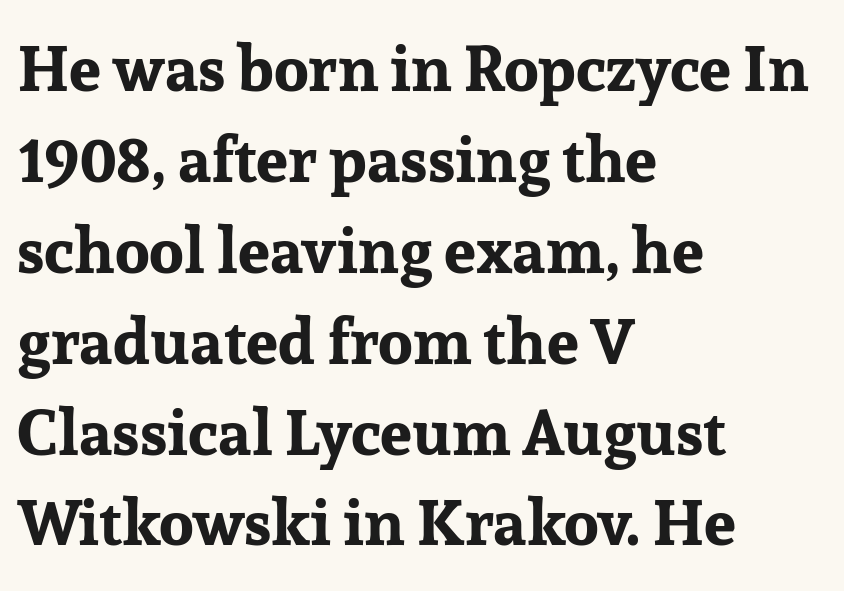
{"serif": "yes", "italic": "no", "bold": "yes", "weight": "bold", "width": "normal", "stroke_contrast": "low", "x_height": "medium", "monospaced": "no", "underline": "no", "align": "left", "line_spacing": "normal", "line_spacing_ratio": 1.42, "letter_spacing": "normal", "letter_spacing_em": 0.0, "glyph_px": 64}
